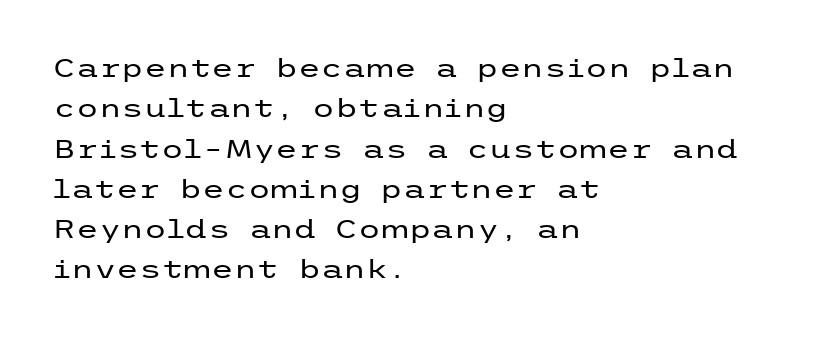
The image shows 26 px text type, upright; set left-aligned, normal line spacing (1.55x), normal letter spacing, not underlined.
